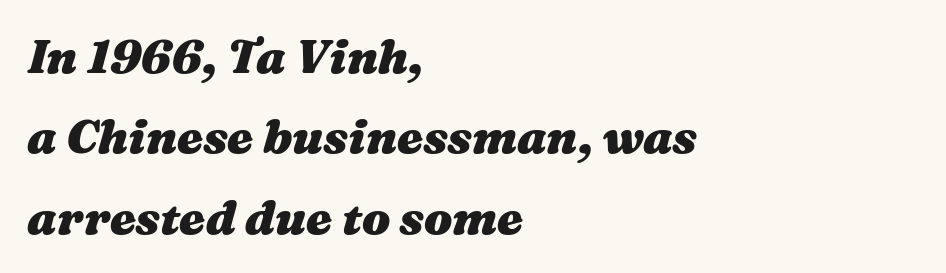
Q: Is the text bold? A: Yes.
Q: Is the text italic (slanted)? A: Yes, it leans right by about 16 degrees.
Q: Is the text underlined? A: No.
Q: How is the paragraph aligned? A: Left-aligned.
Q: Is the spacing between letters normal or unusually wide? A: Normal.
Q: Width (condensed, normal, or wide)? A: Wide.
Q: Stroke contrast? A: Medium.
Q: x-height? A: Medium.
Q: Monospaced? A: No.
